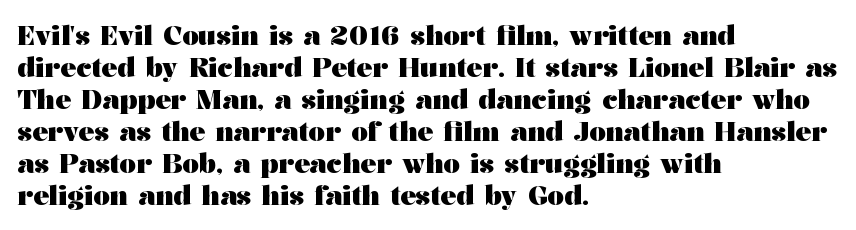
Alignment: flush left. A clean baseline with only descenders dipping below it. Vertical strokes here are truly vertical. Every letter is thick-stroked: bold, no question. A typesetter would call this zero additional tracking.
